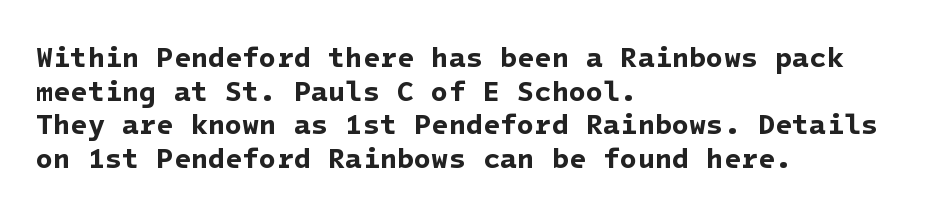
Q: Is the text bold? A: Yes.
Q: Is the typeface a serif or a sans-serif typeface? A: Sans-serif.
Q: Is the text underlined? A: No.
Q: How is the paragraph aligned? A: Left-aligned.
Q: Is the spacing between letters normal or unusually wide? A: Normal.
Q: Width (condensed, normal, or wide)? A: Normal.
Q: Stroke contrast? A: Low.
Q: x-height? A: Medium.
